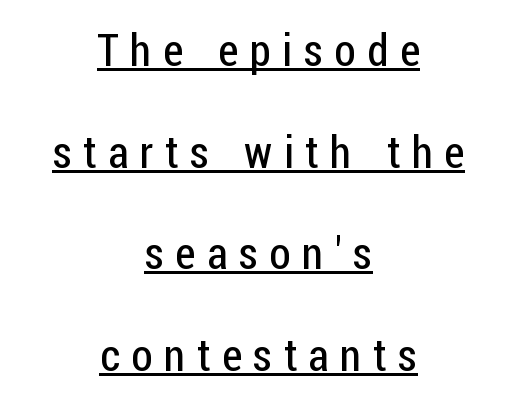
Q: Is the text bold? A: No.
Q: Is the text italic (slanted)? A: No, it is upright.
Q: Is the typeface a serif or a sans-serif typeface? A: Sans-serif.
Q: Is the text underlined? A: Yes.
Q: How is the paragraph aligned? A: Centered.
Q: Is the spacing between letters normal or unusually wide? A: Unusually wide.
Q: Is the spacing between lines tight, normal or loose? A: Loose.
Q: Width (condensed, normal, or wide)? A: Condensed.
Q: Stroke contrast? A: Low.
Q: x-height? A: Medium.
Q: Monospaced? A: No.
